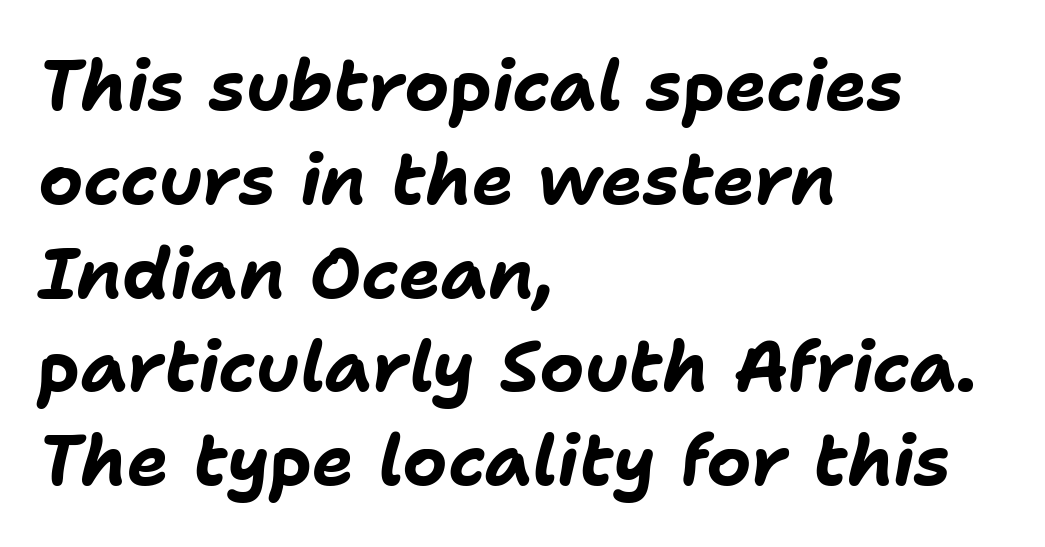
The image shows 70 px bold type, italic (leaning right); set left-aligned, normal line spacing (1.34x), normal letter spacing, not underlined; low stroke contrast and a medium x-height.
